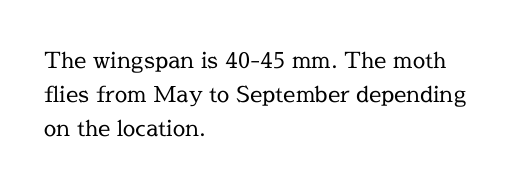
These lines stack with their left ends in a neat column. Any mark beneath the type? The region is blank. Short note: letters normally spaced. The type sits square on the baseline with zero lean.
